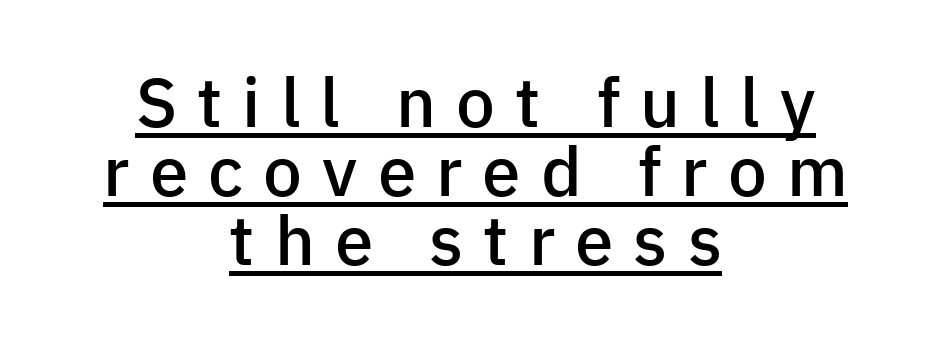
A typesetter would call this leading minimal, almost set solid. A baseline rule has been typeset under these characters. The whitespace from short lines is split evenly between both sides. Looks like regular typesetting: each glyph gets only the width it needs. These lines carry some extra weight — a demibold, not a full bold.
